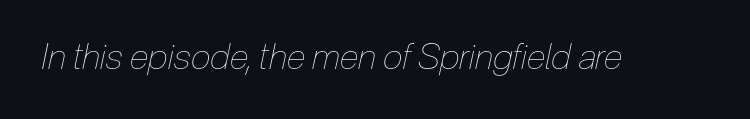
Vertical stems look standard width or narrower in stroke. Posture: slanted. Letter spacing: default. Each row of text sits above clean, open space. You could not count columns in this text — the font is proportionally spaced.
